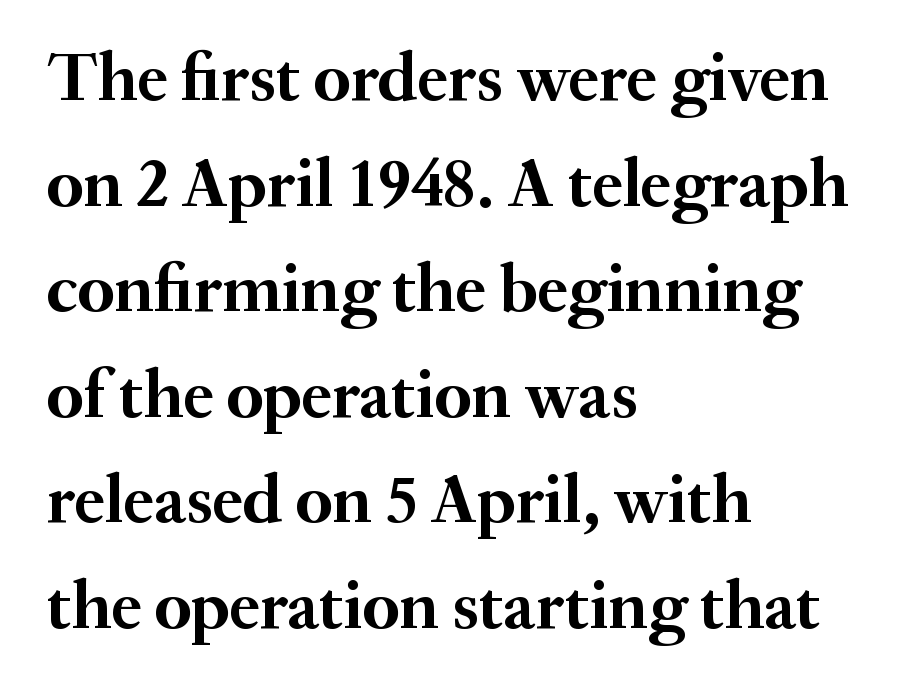
{"serif": "yes", "italic": "no", "bold": "yes", "weight": "semibold", "width": "normal", "stroke_contrast": "medium", "x_height": "small", "monospaced": "no", "underline": "no", "align": "left", "line_spacing": "normal", "line_spacing_ratio": 1.53, "letter_spacing": "normal", "letter_spacing_em": 0.0, "glyph_px": 69}
